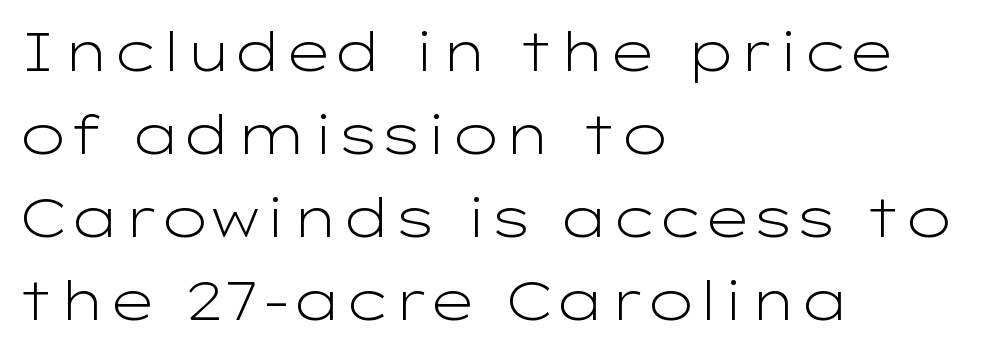
Posture: straight, roman, zero tilt. Descender tails drop into unmarked territory. Compared with typical body copy, the letter spacing here is the same. Layout note: lines flush left. Weight: in the light-to-regular range.
